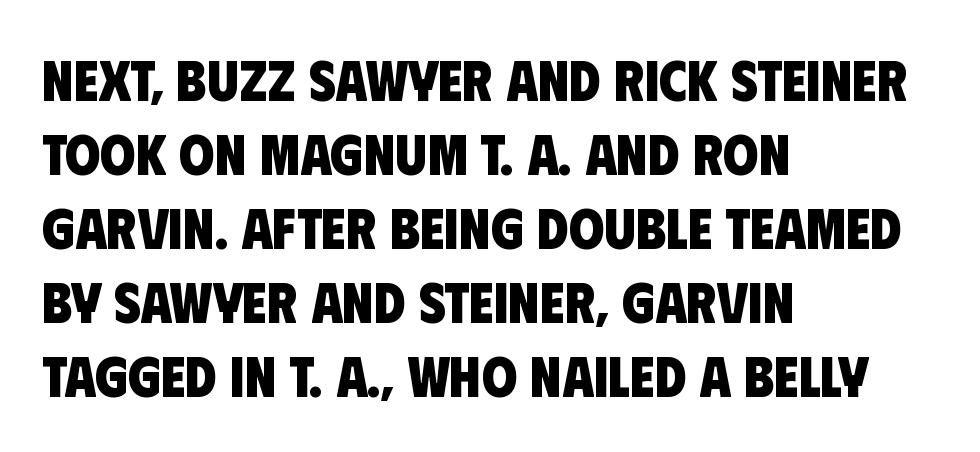
Q: Is the text bold? A: Yes.
Q: Is the typeface a serif or a sans-serif typeface? A: Sans-serif.
Q: Is the text underlined? A: No.
Q: How is the paragraph aligned? A: Left-aligned.
Q: Is the spacing between letters normal or unusually wide? A: Normal.
Q: Is the spacing between lines tight, normal or loose? A: Normal.
Q: Width (condensed, normal, or wide)? A: Condensed.
Q: Stroke contrast? A: Low.
Q: x-height? A: Large.
Q: Monospaced? A: No.
